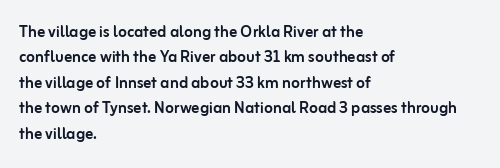
{"italic": "no", "underline": "no", "align": "left", "line_spacing": "normal", "line_spacing_ratio": 1.27, "letter_spacing": "normal", "letter_spacing_em": 0.0, "glyph_px": 20}
